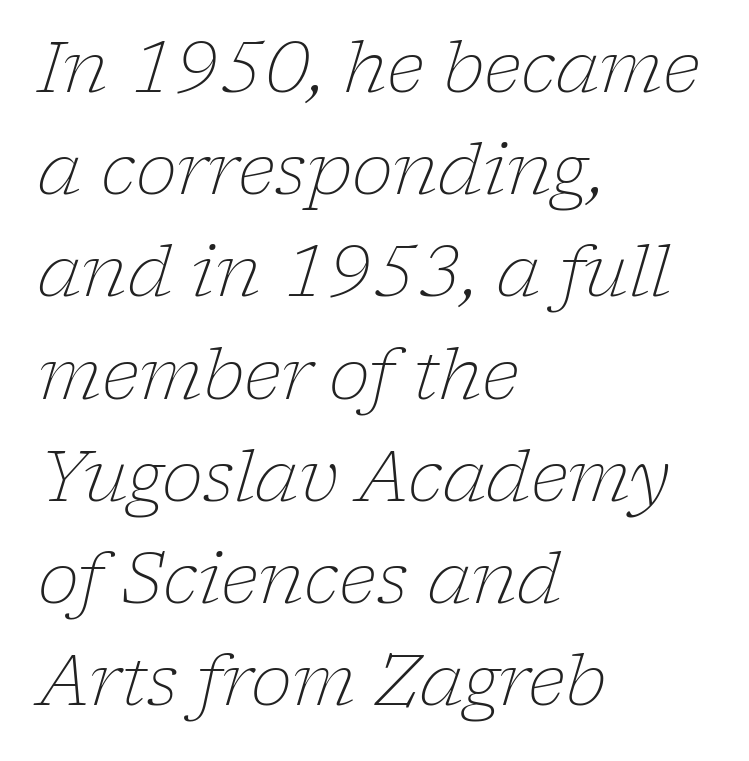
Q: Is the text bold? A: No.
Q: Is the text italic (slanted)? A: Yes, it leans right by about 17 degrees.
Q: Is the typeface a serif or a sans-serif typeface? A: Serif.
Q: Is the text underlined? A: No.
Q: How is the paragraph aligned? A: Left-aligned.
Q: Is the spacing between letters normal or unusually wide? A: Normal.
Q: Is the spacing between lines tight, normal or loose? A: Normal.
Q: Width (condensed, normal, or wide)? A: Normal.
Q: Stroke contrast? A: Low.
Q: x-height? A: Medium.
Q: Monospaced? A: No.
